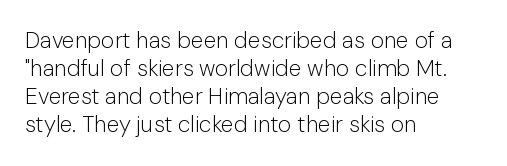
The image shows 23 px text type, upright; set left-aligned, line spacing 1.22x, normal letter spacing, not underlined.
